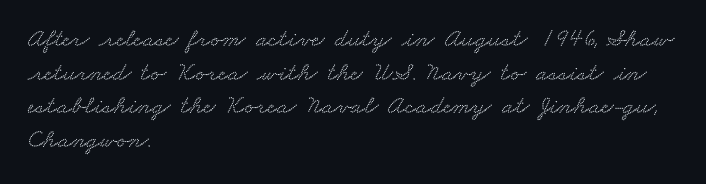
The image shows 26 px text type; set left-aligned, normal line spacing (1.29x), normal letter spacing, not underlined.
